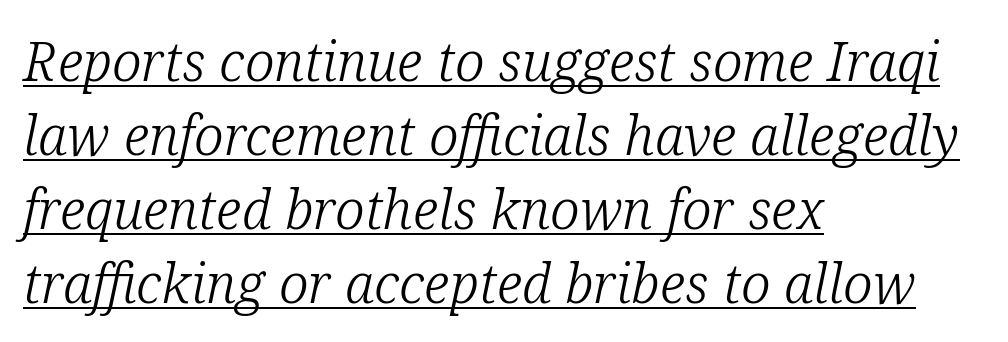
{"serif": "yes", "italic": "yes", "lean": "right", "slant_degrees": 12, "bold": "no", "weight": "light", "width": "normal", "stroke_contrast": "low", "x_height": "medium", "monospaced": "no", "underline": "yes", "align": "left", "line_spacing": "normal", "line_spacing_ratio": 1.37, "letter_spacing": "normal", "letter_spacing_em": 0.0, "glyph_px": 54}
